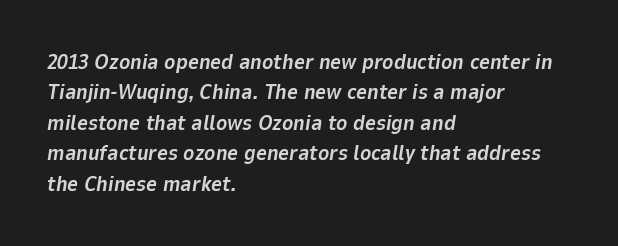
The image shows 21 px bold type, italic (leaning right); set left-aligned, normal line spacing (1.45x), normal letter spacing, not underlined.
